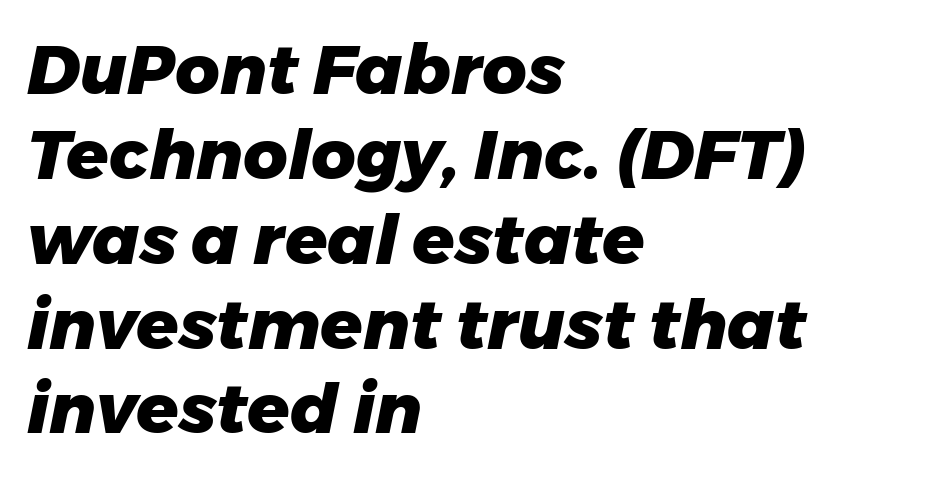
Compared with a centered layout, this one pins lines to the left instead. Spacing between characters is what you'd get straight out of the box. Italic? Definitely — the glyphs are oblique. Set as a true bold cut, around the 700 mark. Note the varied advance widths — an 'i' is clearly narrower than an 'm'.
